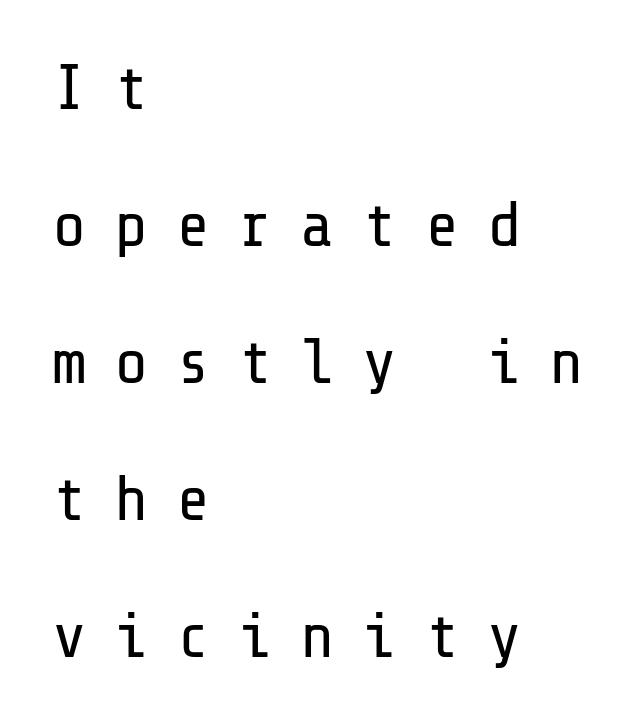
Q: Is the text bold? A: No.
Q: Is the text italic (slanted)? A: No, it is upright.
Q: Is the typeface a serif or a sans-serif typeface? A: Sans-serif.
Q: Is the text underlined? A: No.
Q: How is the paragraph aligned? A: Left-aligned.
Q: Is the spacing between letters normal or unusually wide? A: Unusually wide.
Q: Is the spacing between lines tight, normal or loose? A: Loose.
Q: Width (condensed, normal, or wide)? A: Normal.
Q: Stroke contrast? A: Low.
Q: x-height? A: Medium.
